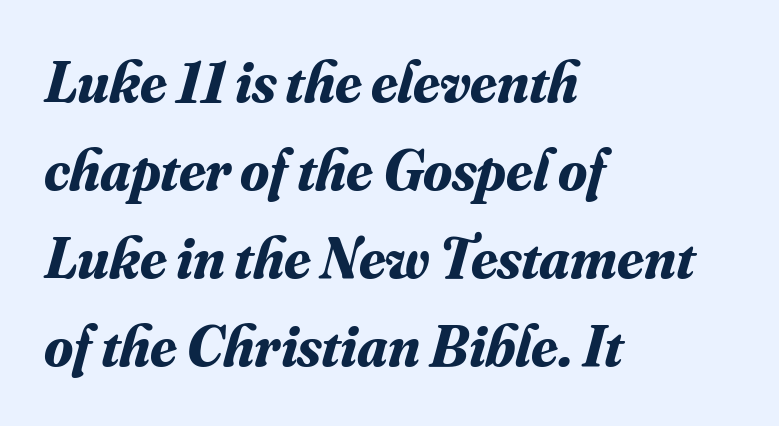
The image shows 59 px bold serif type, italic (leaning right); set left-aligned, normal line spacing (1.49x), normal letter spacing, not underlined; medium stroke contrast and a small x-height.
